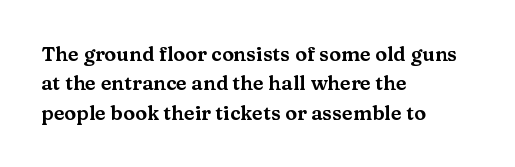
The image shows 20 px text type, upright; set left-aligned, normal line spacing (1.47x), normal letter spacing, not underlined.
